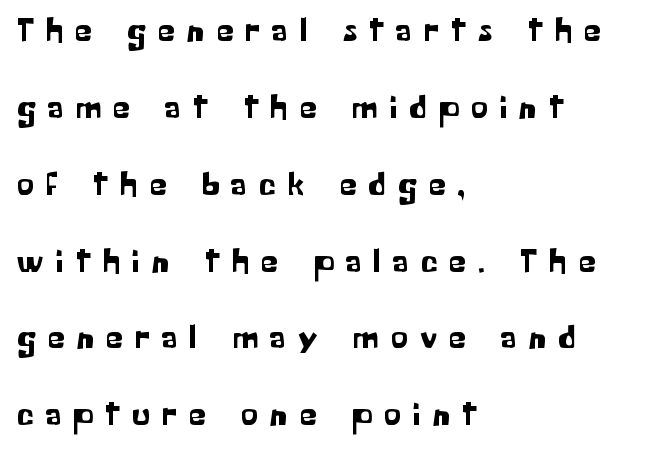
Is there any slant? The stems are plumb. Nope, no serifs anywhere on these letters. The passage is arranged the way most books set body copy — flush left. The rendering uses natural spacing where letterforms have individual widths. Here the glyphs are tracked loosely, breaking word shapes into spaced letters.
